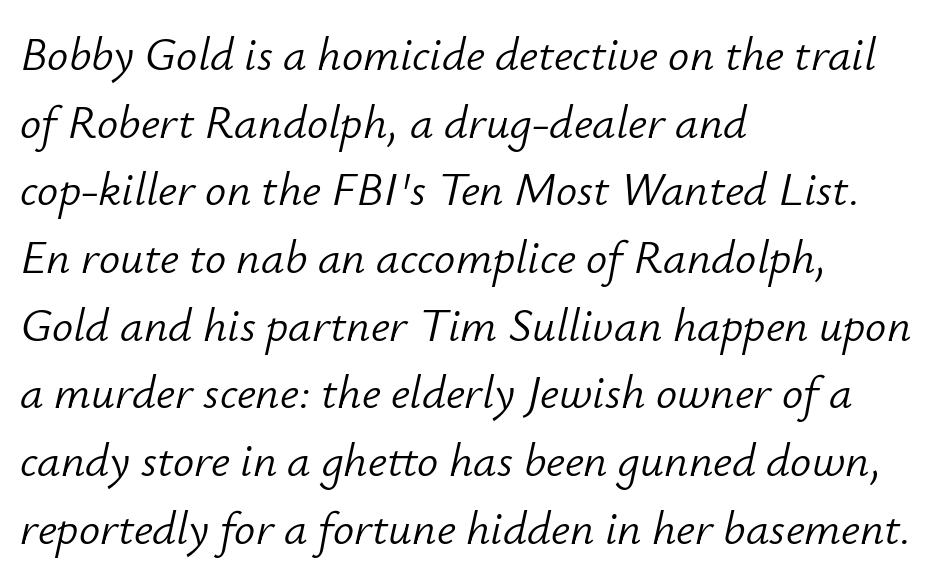
Q: Is the text bold? A: No.
Q: Is the text italic (slanted)? A: Yes, it leans right by about 12 degrees.
Q: Is the text underlined? A: No.
Q: How is the paragraph aligned? A: Left-aligned.
Q: Is the spacing between letters normal or unusually wide? A: Normal.
Q: Is the spacing between lines tight, normal or loose? A: Normal.
Q: Width (condensed, normal, or wide)? A: Normal.
Q: Stroke contrast? A: Low.
Q: x-height? A: Small.
Q: Monospaced? A: No.
